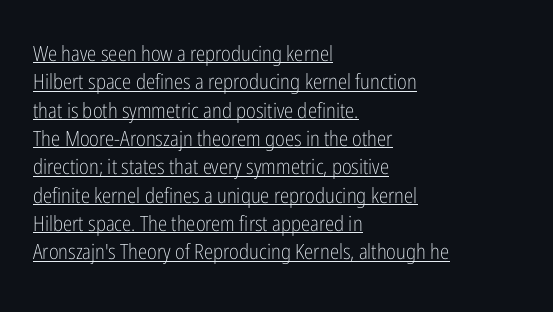
{"italic": "no", "bold": "no", "underline": "yes", "align": "left", "line_spacing": "normal", "line_spacing_ratio": 1.35, "letter_spacing": "normal", "letter_spacing_em": 0.0, "glyph_px": 21}
